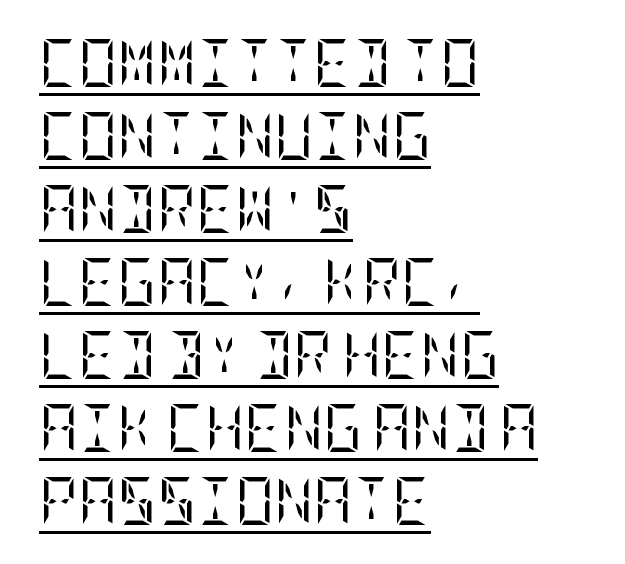
The image shows 48 px regular-weight, condensed serif type, upright; set left-aligned, normal line spacing (1.52x), normal letter spacing, underlined; low stroke contrast and a large x-height.
